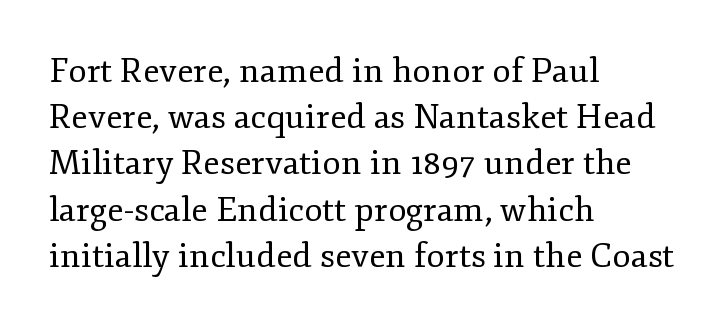
The image shows 34 px regular-weight serif type, upright; set left-aligned, normal line spacing (1.36x), normal letter spacing, not underlined; low stroke contrast and a small x-height.
